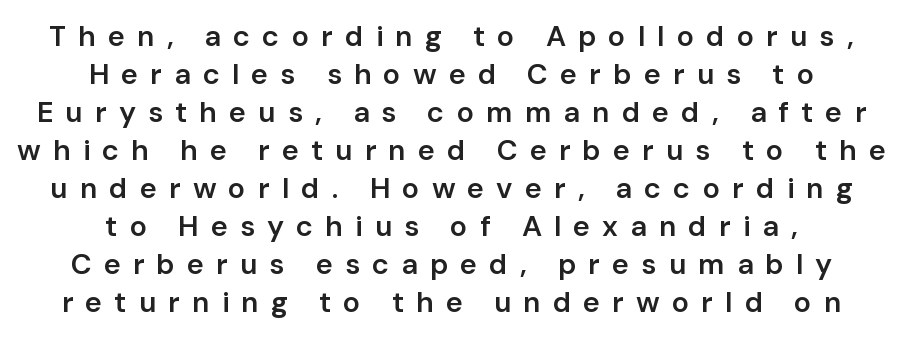
The image shows 29 px semibold sans-serif type, upright; set centered, normal line spacing (1.31x), unusually wide letter spacing (+0.41 em), not underlined; low stroke contrast and a medium x-height.
